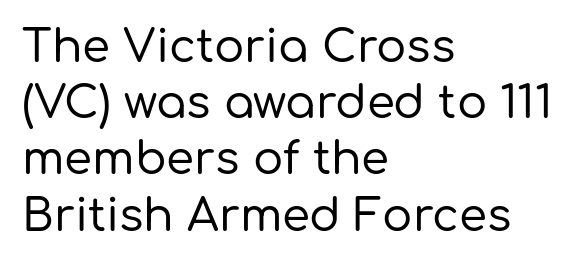
Regarding leading, the lines here are spaced in the standard way. The rendering uses natural spacing where letterforms have individual widths. Where is the straight margin? On the left. Look at the bottom of the vertical strokes: they stop flat, with no serifs. The passage shown has conventional tracking throughout.
